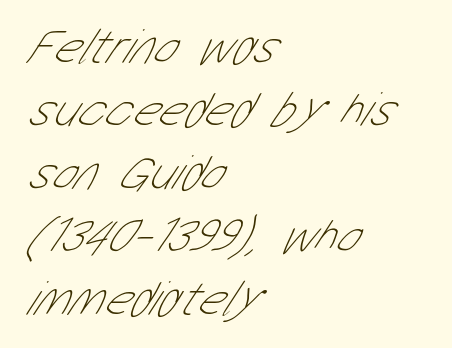
Note the varied advance widths — an 'i' is clearly narrower than an 'm'. Heft: none added — not bold. This sample is left-justified, so line endings fall wherever the words run out. You can tell from the bare stems that sans-serif type was used. Underline: absent. The block of text has a typical density, with ordinary space between rows.
